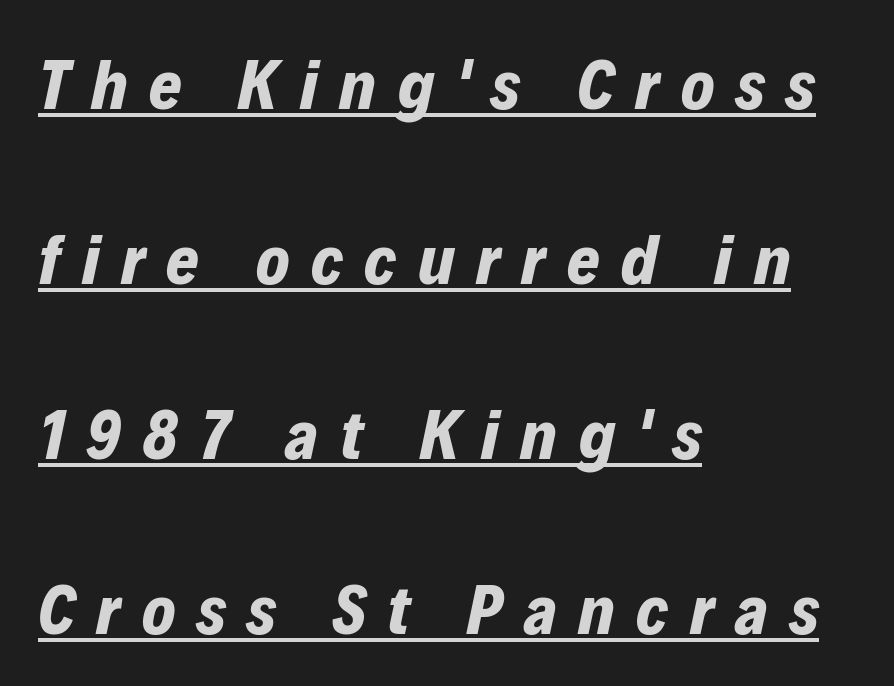
{"italic": "yes", "lean": "right", "slant_degrees": 12, "bold": "yes", "weight": "bold", "width": "normal", "stroke_contrast": "low", "x_height": "medium", "monospaced": "no", "underline": "yes", "align": "left", "line_spacing": "loose", "line_spacing_ratio": 2.5, "letter_spacing": "wide", "letter_spacing_em": 0.31, "glyph_px": 70}
